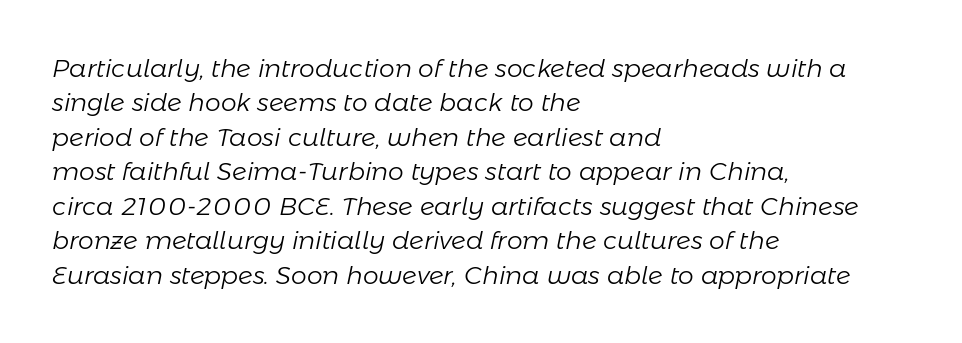
Q: Is the text bold? A: No.
Q: Is the text italic (slanted)? A: Yes, it leans right by about 11 degrees.
Q: Is the text underlined? A: No.
Q: How is the paragraph aligned? A: Left-aligned.
Q: Is the spacing between letters normal or unusually wide? A: Normal.
Q: Is the spacing between lines tight, normal or loose? A: Normal.
